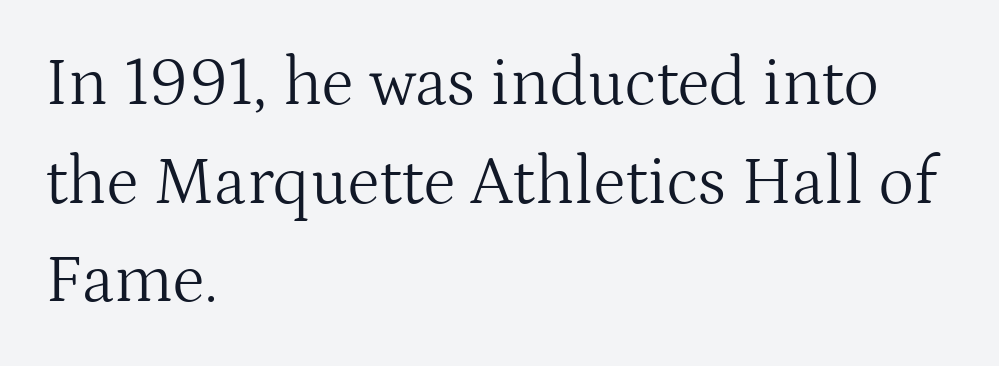
The passage shown is not underscored anywhere. A classic flush-left, rag-right setting is used for this passage. No chunkiness to these letters — they're not bold. Here the glyphs are tracked normally, forming tight word shapes. The face used here is proportionally spaced, like ordinary book or web type. The type sits square on the baseline with zero lean.
